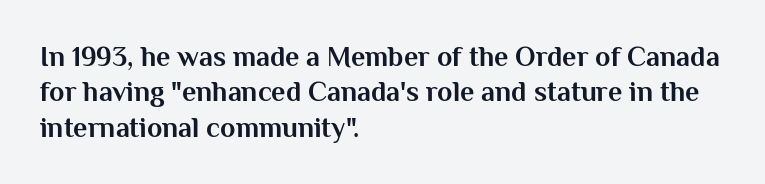
{"serif": "no", "italic": "no", "bold": "yes", "weight": "bold", "width": "normal", "stroke_contrast": "medium", "x_height": "medium", "monospaced": "no", "underline": "no", "align": "left", "line_spacing": "normal", "line_spacing_ratio": 1.26, "letter_spacing": "normal", "letter_spacing_em": 0.0, "glyph_px": 28}
